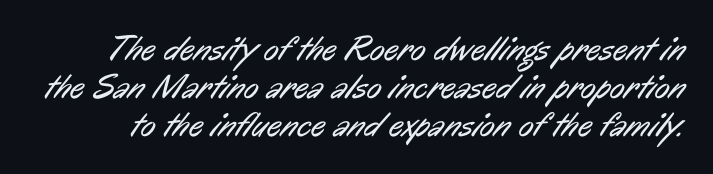
Q: Is the text bold? A: No.
Q: Is the typeface a serif or a sans-serif typeface? A: Sans-serif.
Q: Is the text underlined? A: No.
Q: Is the spacing between letters normal or unusually wide? A: Normal.
Q: Is the spacing between lines tight, normal or loose? A: Tight.
Q: Width (condensed, normal, or wide)? A: Condensed.
Q: Stroke contrast? A: Low.
Q: x-height? A: Medium.
Q: Monospaced? A: No.
